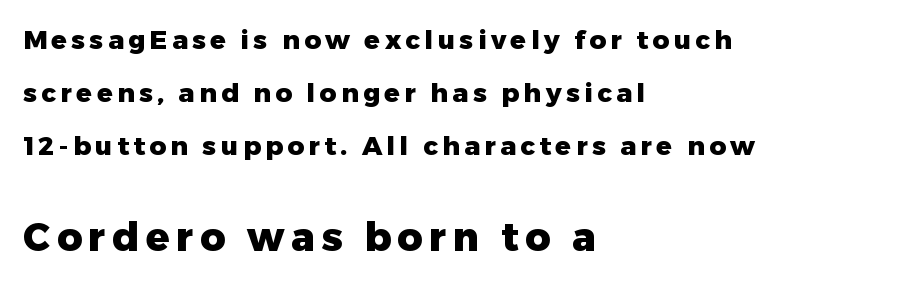
Q: Is the text bold? A: Yes.
Q: Is the text italic (slanted)? A: No, it is upright.
Q: Is the typeface a serif or a sans-serif typeface? A: Sans-serif.
Q: Is the text underlined? A: No.
Q: How is the paragraph aligned? A: Left-aligned.
Q: Is the spacing between lines tight, normal or loose? A: Loose.
Q: Which block of text is set in a larger size, the first (top) or the second (bottom)? A: The second (bottom) one.
Q: Width (condensed, normal, or wide)? A: Normal.
Q: Stroke contrast? A: Low.
Q: x-height? A: Medium.
Q: Monospaced? A: No.
